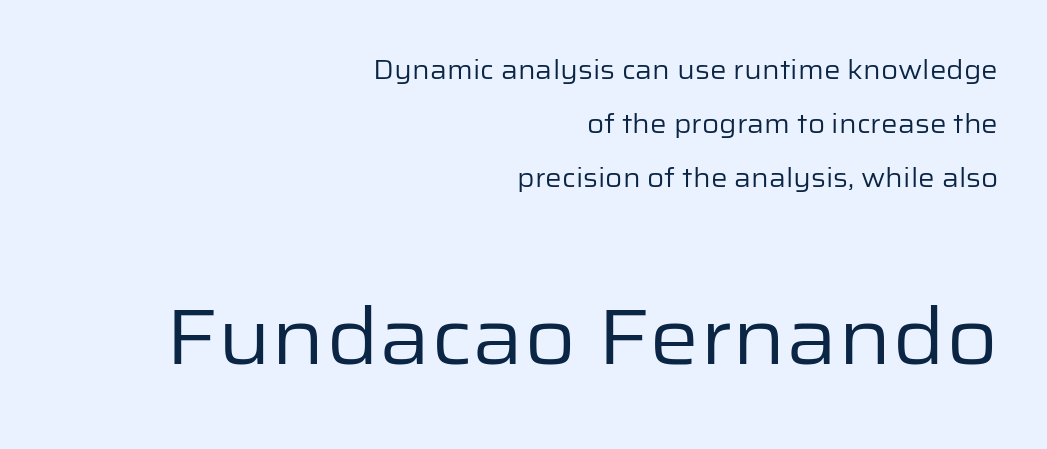
The image shows 79 px regular-weight sans-serif type, upright; set right-aligned, loose line spacing (2.08x), normal letter spacing, not underlined; the second (bottom) block is 3.04x larger; low stroke contrast and a medium x-height.
